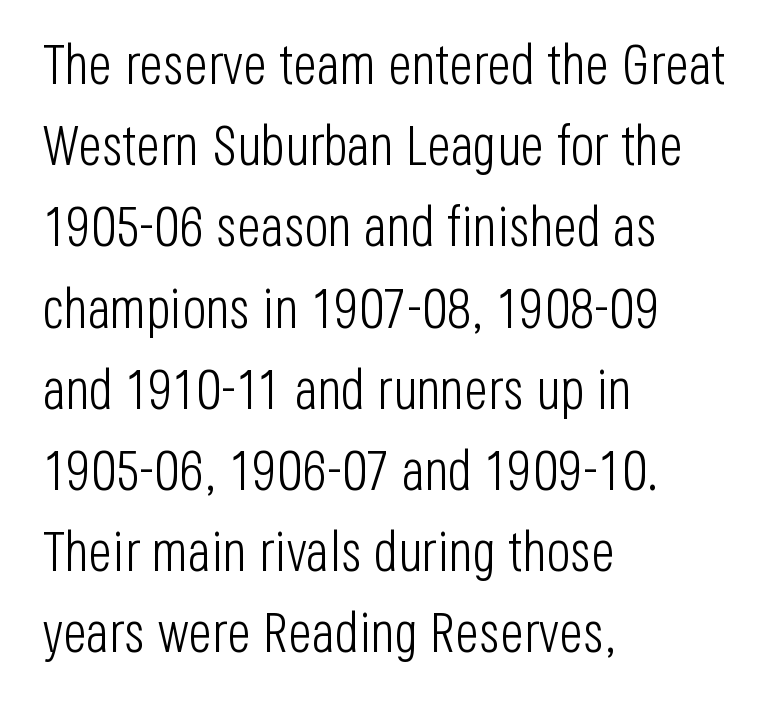
{"serif": "no", "italic": "no", "bold": "no", "weight": "light", "width": "condensed", "stroke_contrast": "low", "x_height": "large", "monospaced": "no", "underline": "no", "align": "left", "line_spacing": "normal", "line_spacing_ratio": 1.45, "letter_spacing": "normal", "letter_spacing_em": 0.0, "glyph_px": 56}
